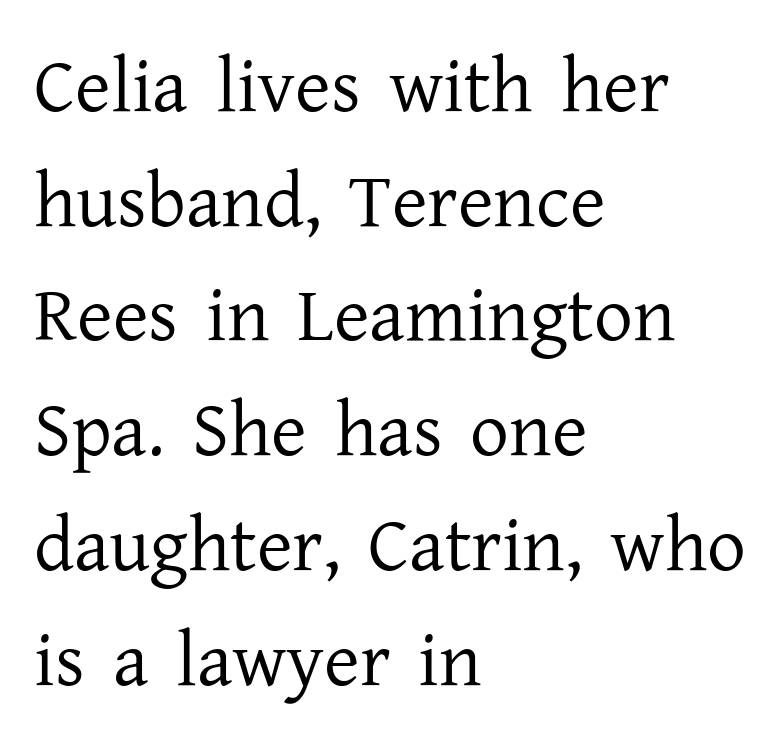
Each stroke keeps to a modest, everyday thickness or less. Posture: vertical. Letter spacing: default. The rendering shows small feet on the letterforms — a serif design. Any mark beneath the type? The region is blank.
